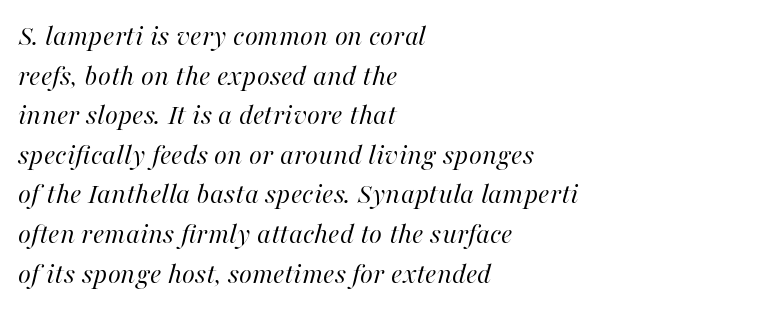
{"italic": "yes", "lean": "right", "slant_degrees": 16, "bold": "no", "weight": "regular", "width": "normal", "stroke_contrast": "high", "x_height": "medium", "monospaced": "no", "underline": "no", "align": "left", "line_spacing": "normal", "line_spacing_ratio": 1.32, "letter_spacing": "normal", "letter_spacing_em": 0.0, "glyph_px": 30}
